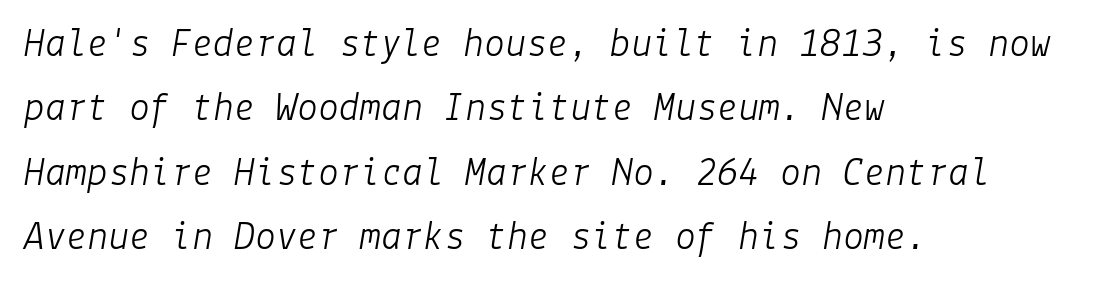
The rendering uses a moderate line-height, typical for paragraphs. Bold? No — there's no thickening of the strokes. The letters are slanted; this is an italic face. In CSS terms this would be text-align: left. Only glyphs here, with clear space below each row.
